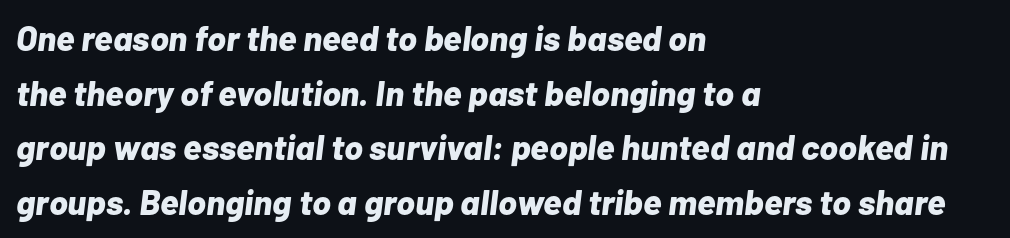
The image shows 35 px bold type, italic (leaning right); set left-aligned, normal line spacing (1.56x), normal letter spacing, not underlined; low stroke contrast and a medium x-height.
